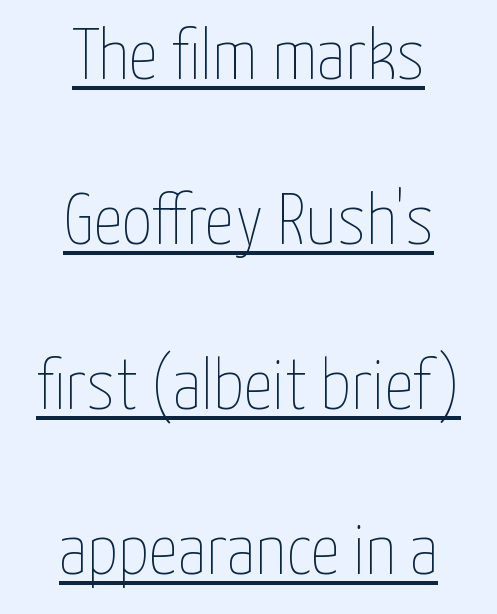
The image shows 73 px thin, condensed type, upright; set centered, loose line spacing (2.26x), normal letter spacing, underlined; low stroke contrast and a medium x-height.
